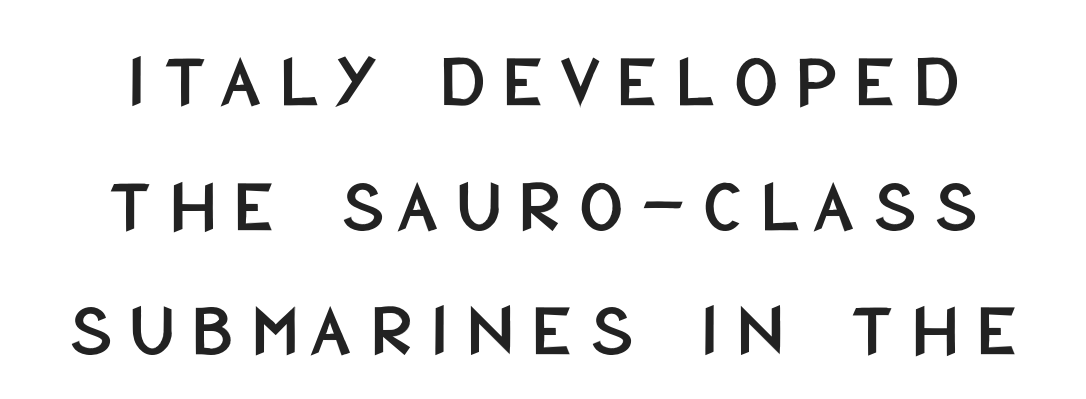
Classification — sans serif. Type without underlining. Every stem runs plumb, perpendicular to the baseline. Honestly, the row spacing looks completely unremarkable. The letters advance in unequal steps, a hallmark of proportional type. Characters follow at a spacing far wider than the type designer built in.
